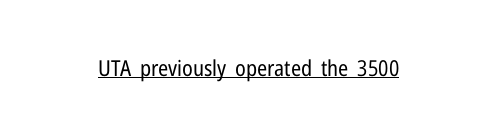
The image shows 22 px text type, upright; set normal letter spacing, underlined.
